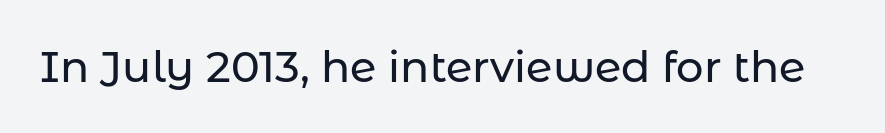
{"serif": "no", "italic": "no", "width": "normal", "stroke_contrast": "low", "x_height": "medium", "monospaced": "no", "underline": "no", "letter_spacing": "normal", "letter_spacing_em": 0.0, "glyph_px": 43}
